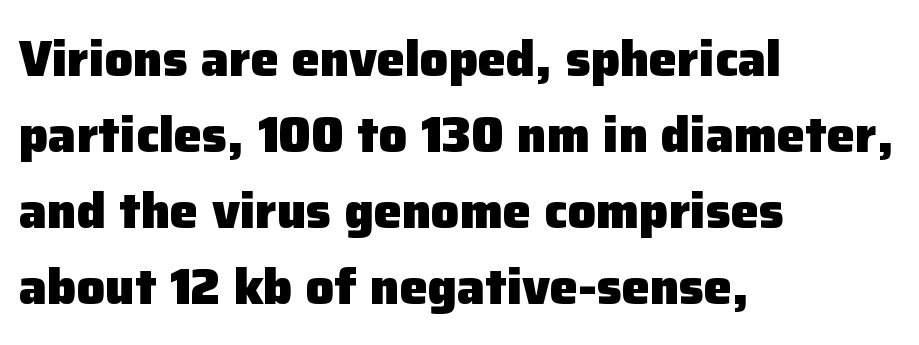
{"serif": "no", "italic": "no", "bold": "yes", "weight": "heavy", "width": "normal", "stroke_contrast": "low", "x_height": "medium", "monospaced": "no", "underline": "no", "align": "left", "line_spacing": "normal", "line_spacing_ratio": 1.52, "letter_spacing": "normal", "letter_spacing_em": 0.0, "glyph_px": 50}
